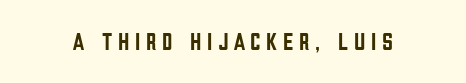
{"italic": "no", "underline": "no", "letter_spacing": "wide", "letter_spacing_em": 0.23, "glyph_px": 24}
